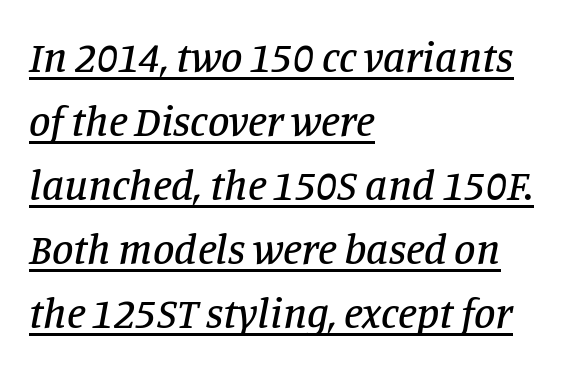
The letters sit at their default tracking, neither squeezed nor spread. The axis of the letterforms is tilted away from vertical. The leading is moderate, giving the passage an even texture. The lettering is marked with a stroke running underneath it. Line beginnings align vertically; line endings do not.
